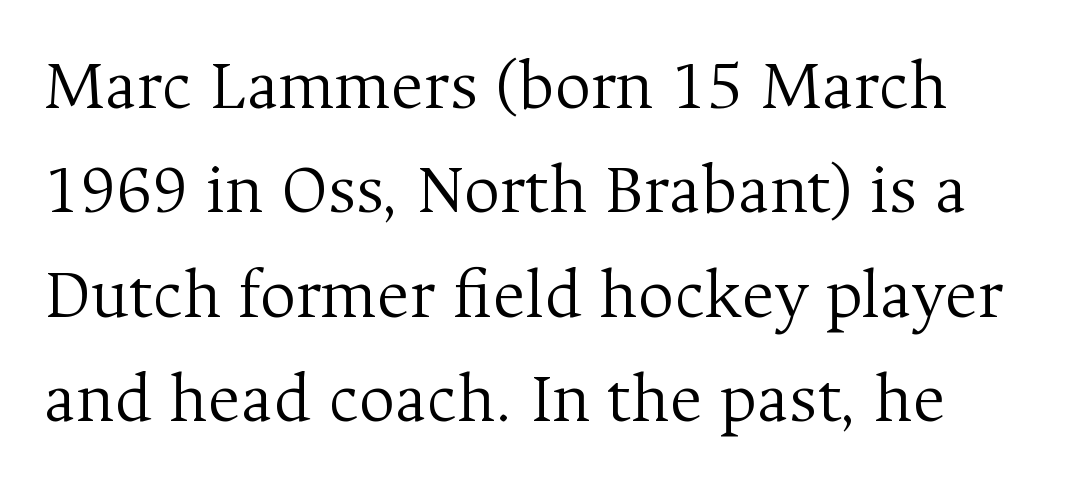
Q: Is the text bold? A: No.
Q: Is the text italic (slanted)? A: No, it is upright.
Q: Is the typeface a serif or a sans-serif typeface? A: Serif.
Q: Is the text underlined? A: No.
Q: Is the spacing between letters normal or unusually wide? A: Normal.
Q: Is the spacing between lines tight, normal or loose? A: Normal.
Q: Width (condensed, normal, or wide)? A: Normal.
Q: Stroke contrast? A: Medium.
Q: x-height? A: Medium.
Q: Monospaced? A: No.
